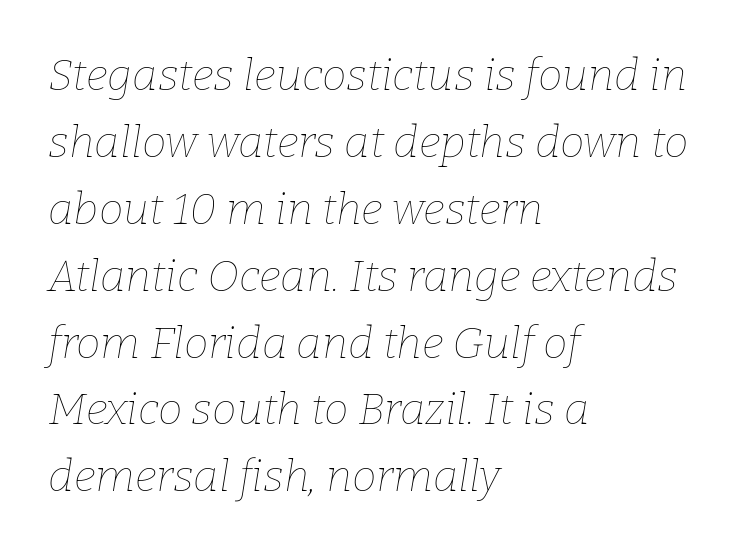
Q: Is the text bold? A: No.
Q: Is the text italic (slanted)? A: Yes, it leans right by about 9 degrees.
Q: Is the text underlined? A: No.
Q: How is the paragraph aligned? A: Left-aligned.
Q: Is the spacing between letters normal or unusually wide? A: Normal.
Q: Is the spacing between lines tight, normal or loose? A: Normal.
Q: Width (condensed, normal, or wide)? A: Normal.
Q: Stroke contrast? A: Low.
Q: x-height? A: Medium.
Q: Monospaced? A: No.
